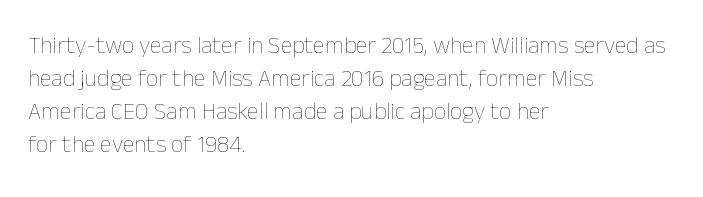
The image shows 24 px text type, upright; set left-aligned, normal line spacing (1.37x), normal letter spacing, not underlined.
